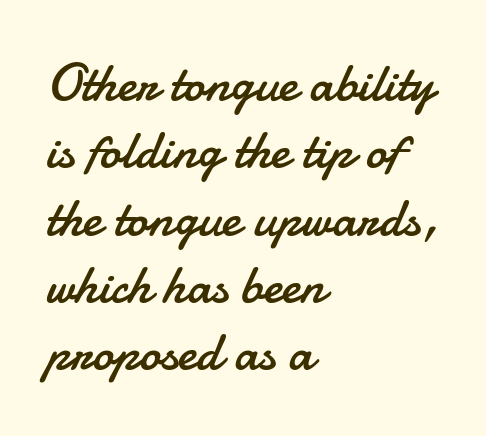
Weight: in the light-to-regular range. A typesetter would label this face a sans. Here the designer chose a conventional face with non-uniform glyph widths. Nothing unusual about the tracking: characters are spaced as the font intends. Notice how the passage keeps a crisp vertical edge on the left only.
